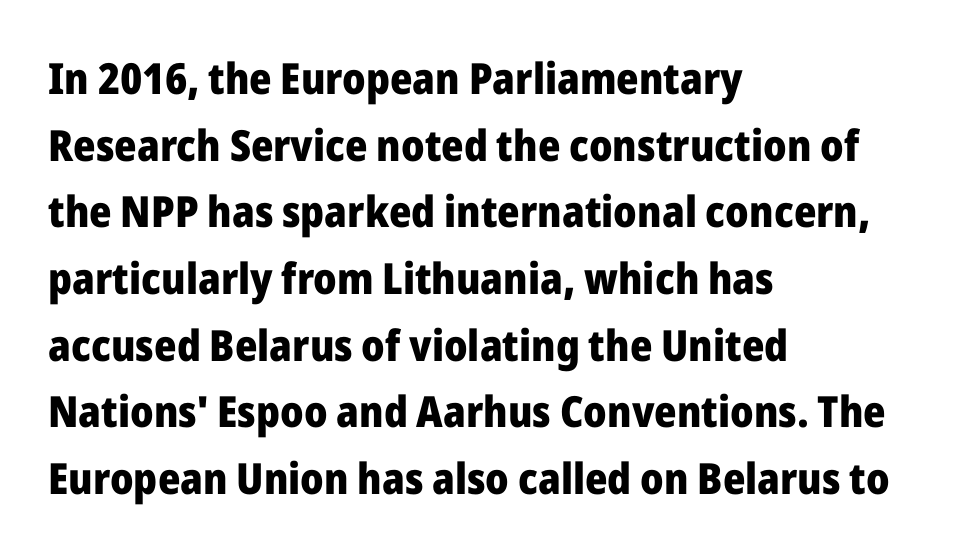
{"serif": "no", "italic": "no", "bold": "yes", "weight": "heavy", "width": "normal", "stroke_contrast": "low", "x_height": "medium", "monospaced": "no", "underline": "no", "align": "left", "line_spacing": "normal", "line_spacing_ratio": 1.55, "letter_spacing": "normal", "letter_spacing_em": 0.0, "glyph_px": 43}
